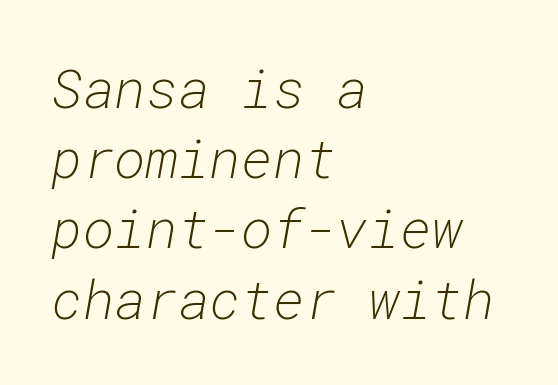
The font sits on the lighter half of the weight spectrum, regular included. Students, observe: this is what conventionally led text looks like. Notice how the passage keeps a crisp vertical edge on the left only. You could call the tracking neutral — neither tight nor loose. Only glyphs here, with clear space below each row.
